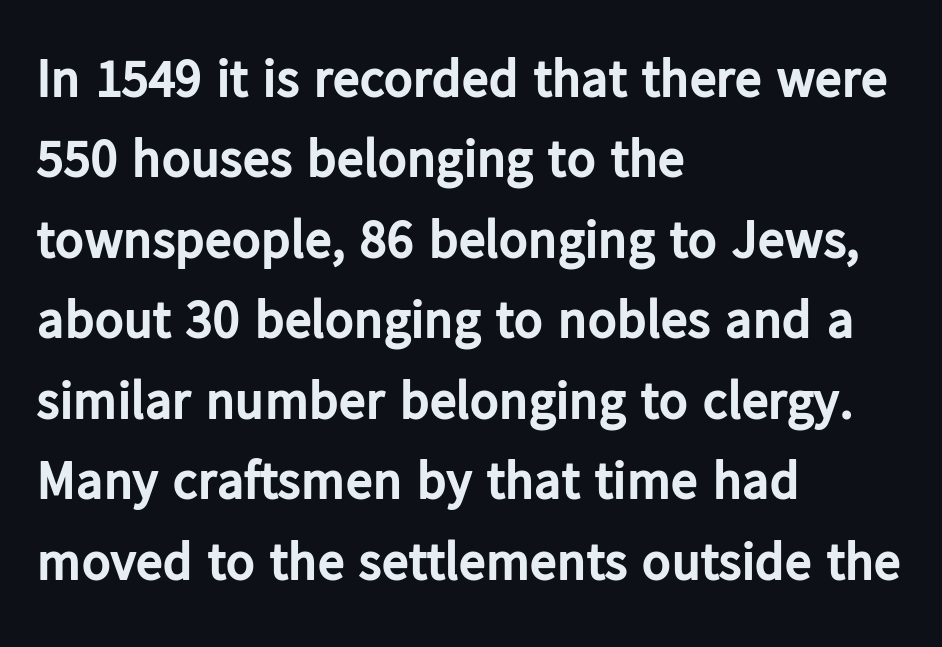
When letters stand straight like this, we call the style roman or upright. Classification — sans serif. The leading is moderate, giving the passage an even texture. Weight: bold.
